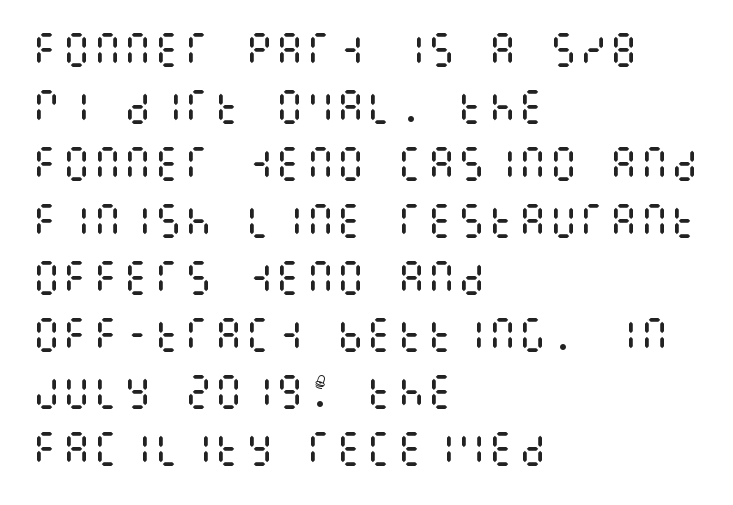
Q: Is the text bold? A: No.
Q: Is the text italic (slanted)? A: No, it is upright.
Q: Is the text underlined? A: No.
Q: How is the paragraph aligned? A: Left-aligned.
Q: Is the spacing between letters normal or unusually wide? A: Normal.
Q: Is the spacing between lines tight, normal or loose? A: Normal.
Q: Width (condensed, normal, or wide)? A: Condensed.
Q: Stroke contrast? A: Medium.
Q: x-height? A: Large.
